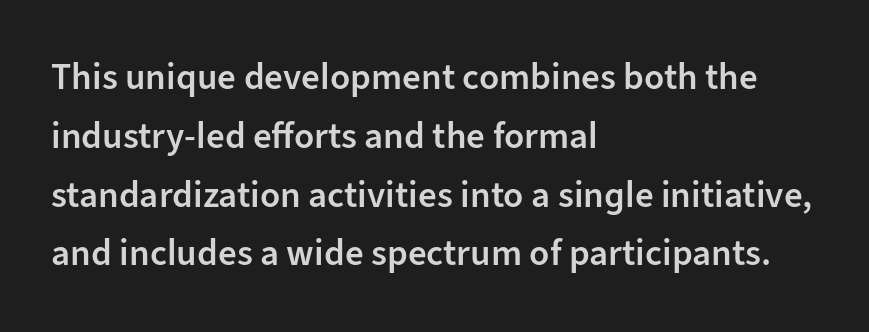
Observe the ordinary spacing: letters are neighbours, not strangers. Line beginnings align vertically; line endings do not. Only glyphs here, with clear space below each row. A roman cut, with each character standing at attention. The designer went with a sans here, leaving each stem footless. Horizontal bands of white between lines are of average thickness.
